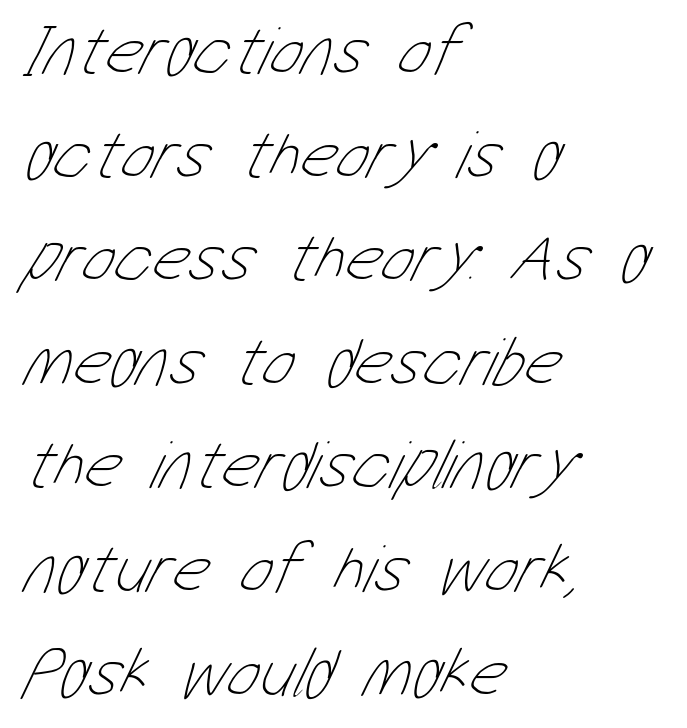
{"bold": "no", "weight": "thin", "width": "condensed", "stroke_contrast": "low", "x_height": "medium", "monospaced": "no", "underline": "no", "align": "left", "line_spacing": "normal", "line_spacing_ratio": 1.48, "letter_spacing": "normal", "letter_spacing_em": 0.0, "glyph_px": 70}
